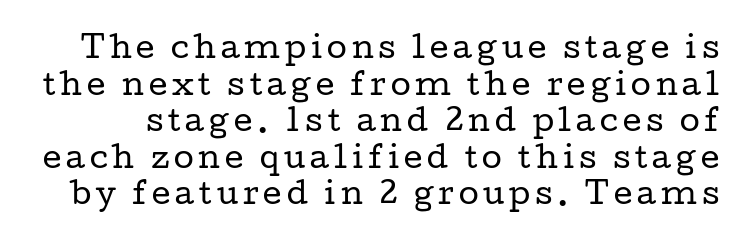
Character widths vary here, with narrow letters taking less room than wide ones. In terms of posture, this sample is upright. Is there much room between lines? A standard amount, neither cramped nor airy. Is the stroke heavy? The answer is a plain regular-or-lighter.
